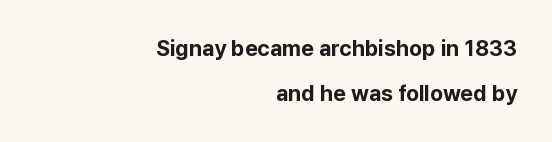
No word sits above an underline. Typesetter's note: full bold, strokes at maximum text heaviness. Between one letter and the next there's only the usual sliver of space. Alignment: flush right. When letters stand straight like this, we call the style roman or upright. Vertical spacing — loose.
